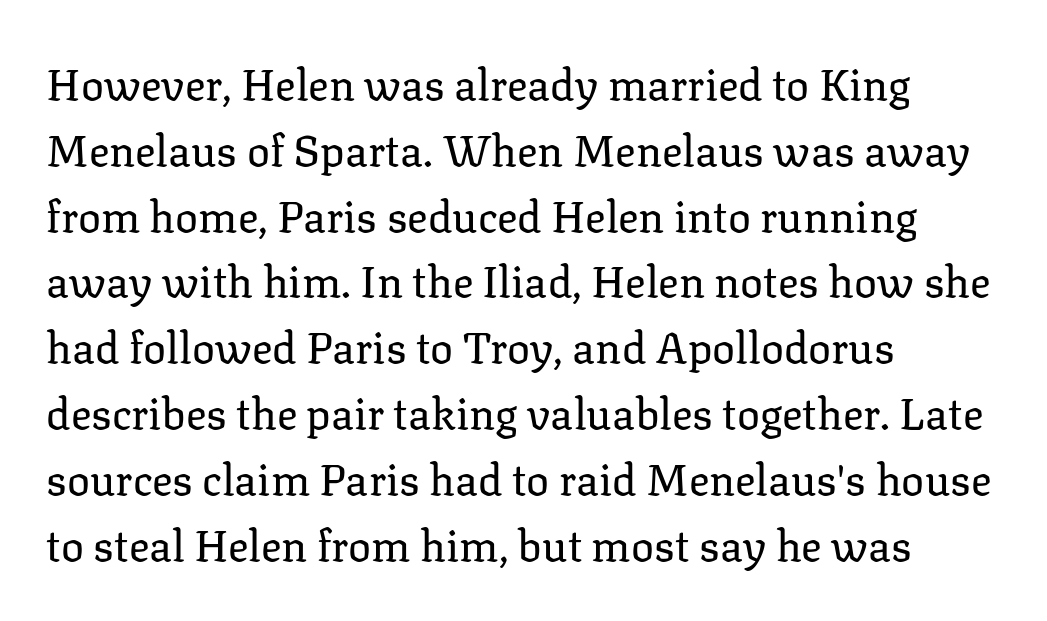
Q: Is the text bold? A: No.
Q: Is the text italic (slanted)? A: No, it is upright.
Q: Is the typeface a serif or a sans-serif typeface? A: Serif.
Q: Is the text underlined? A: No.
Q: How is the paragraph aligned? A: Left-aligned.
Q: Is the spacing between letters normal or unusually wide? A: Normal.
Q: Is the spacing between lines tight, normal or loose? A: Normal.
Q: Width (condensed, normal, or wide)? A: Normal.
Q: Stroke contrast? A: Low.
Q: x-height? A: Medium.
Q: Monospaced? A: No.
